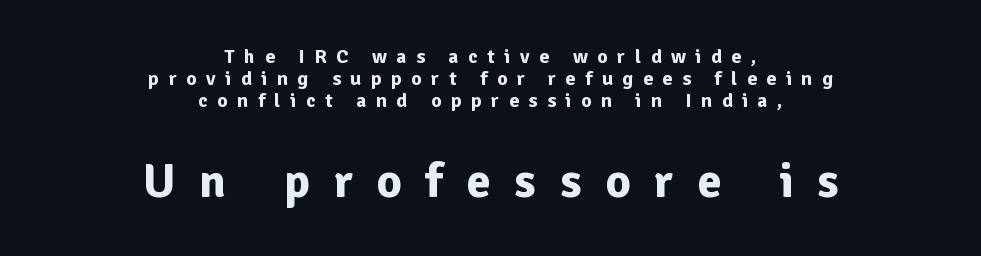
The image shows 49 px bold sans-serif type, upright; set centered, tight line spacing (1.11x), unusually wide letter spacing (+0.48 em), not underlined; the second (bottom) block is 2.45x larger; low stroke contrast and a medium x-height.
